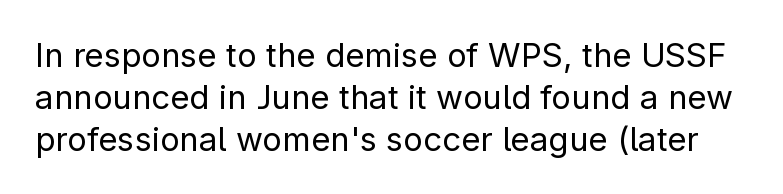
Weight: not bold — regular or lighter. Default kerning and tracking; the words read as compact shapes. The designer left line spacing at the default. A typesetter would call this proportional, since set widths differ per character. Only glyphs here, with clear space below each row.
